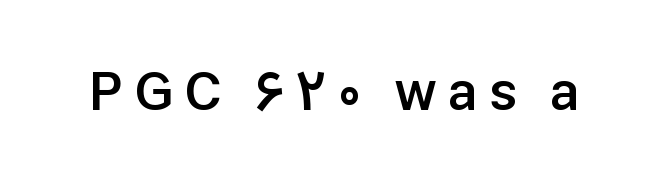
Q: Is the text bold? A: Semi-bold.
Q: Is the text italic (slanted)? A: No, it is upright.
Q: Is the typeface a serif or a sans-serif typeface? A: Sans-serif.
Q: Is the text underlined? A: No.
Q: Width (condensed, normal, or wide)? A: Normal.
Q: Stroke contrast? A: Low.
Q: x-height? A: Medium.
Q: Monospaced? A: No.
